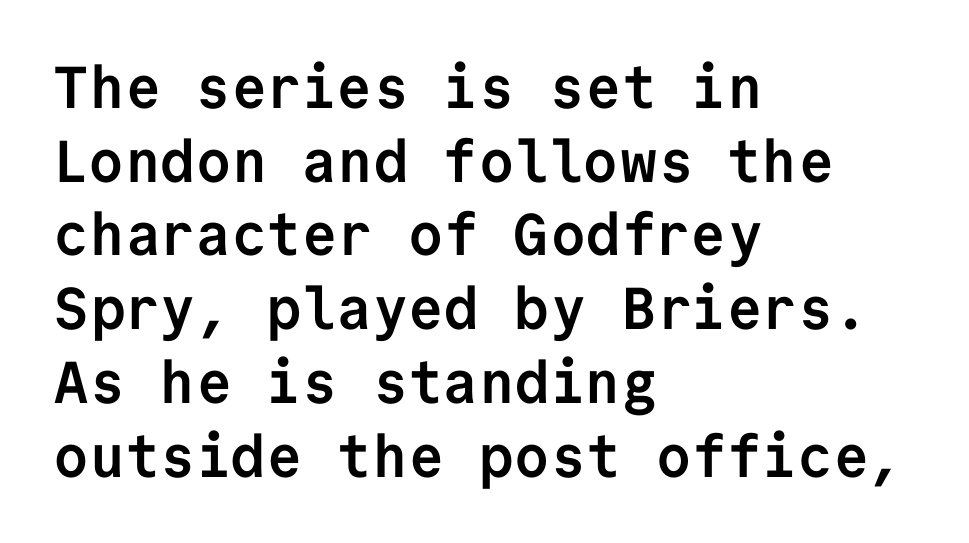
This rendering leaves character spacing at its baseline value. Type without underlining. Stroke terminals: plain, sans-serif. Evenly set lines give the paragraph a standard silhouette. Posture: vertical. Every character here occupies the same horizontal width, giving the sample a typewriter-like rhythm.
